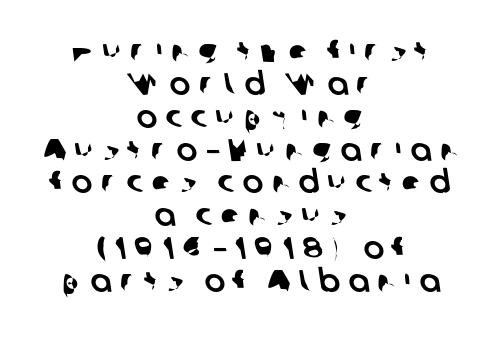
The characters display no serif detailing; their extremities are plain. Is the letter spacing exaggerated? Yes — the characters are pushed far apart. Which margin do the lines hug? Neither — every line sits in the middle. Character widths vary here, with narrow letters taking less room than wide ones. Each row of text sits above clean, open space. Regarding leading, the lines here are crowded together.
